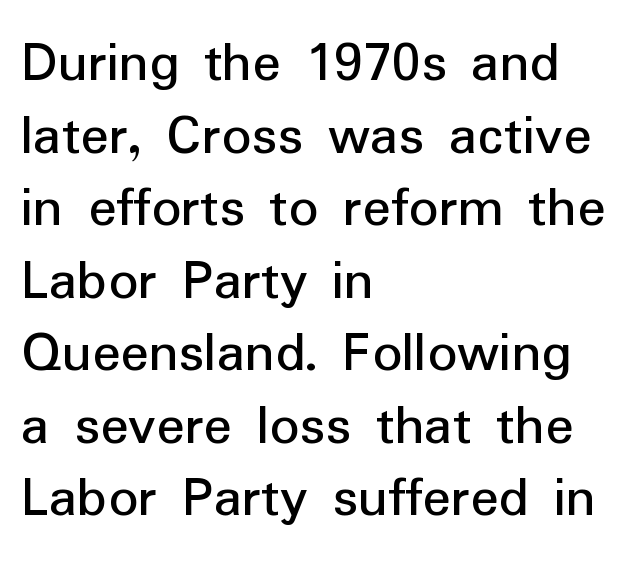
{"serif": "no", "italic": "no", "width": "normal", "stroke_contrast": "low", "x_height": "medium", "monospaced": "no", "underline": "no", "align": "left", "line_spacing_ratio": 1.23, "letter_spacing": "normal", "letter_spacing_em": 0.0, "glyph_px": 59}
